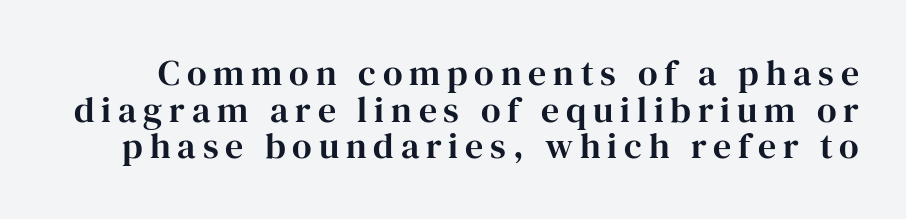
The image shows 36 px serif type, upright; set tight line spacing (1.02x), not underlined; high stroke contrast and a medium x-height.
